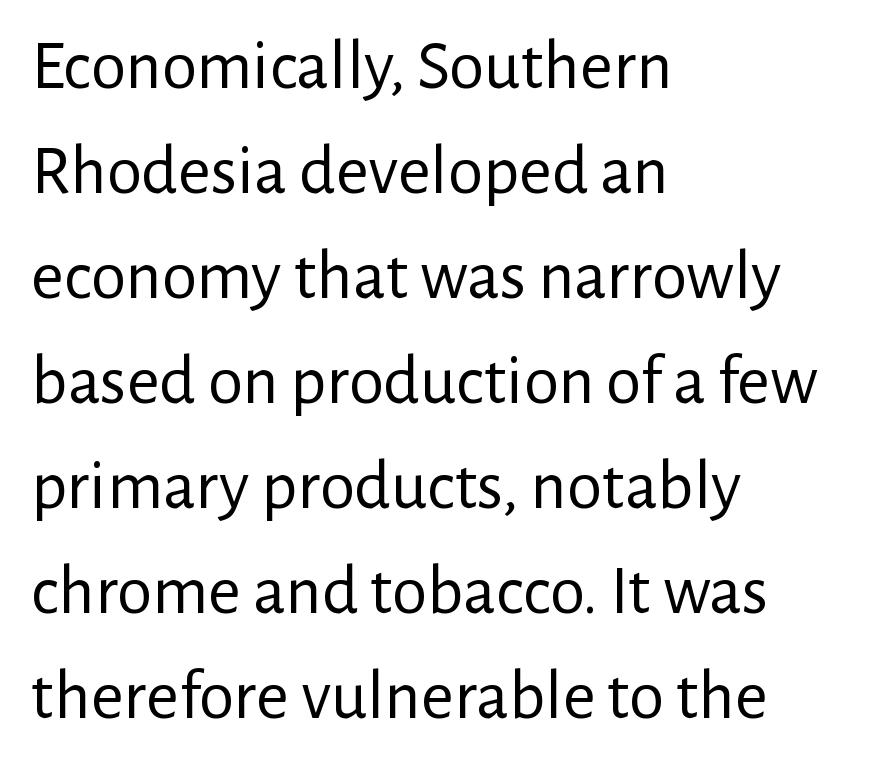
Q: Is the text bold? A: No.
Q: Is the text italic (slanted)? A: No, it is upright.
Q: Is the typeface a serif or a sans-serif typeface? A: Sans-serif.
Q: Is the text underlined? A: No.
Q: How is the paragraph aligned? A: Left-aligned.
Q: Is the spacing between letters normal or unusually wide? A: Normal.
Q: Is the spacing between lines tight, normal or loose? A: Normal.
Q: Width (condensed, normal, or wide)? A: Normal.
Q: Stroke contrast? A: Low.
Q: x-height? A: Medium.
Q: Monospaced? A: No.
